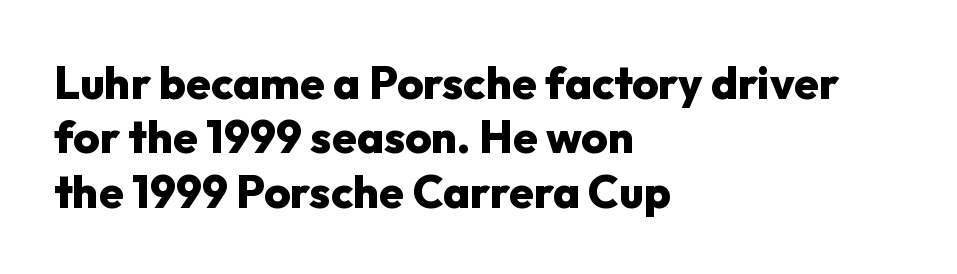
The image shows 45 px heavy sans-serif type, upright; set left-aligned, line spacing 1.21x, normal letter spacing, not underlined; low stroke contrast and a medium x-height.
